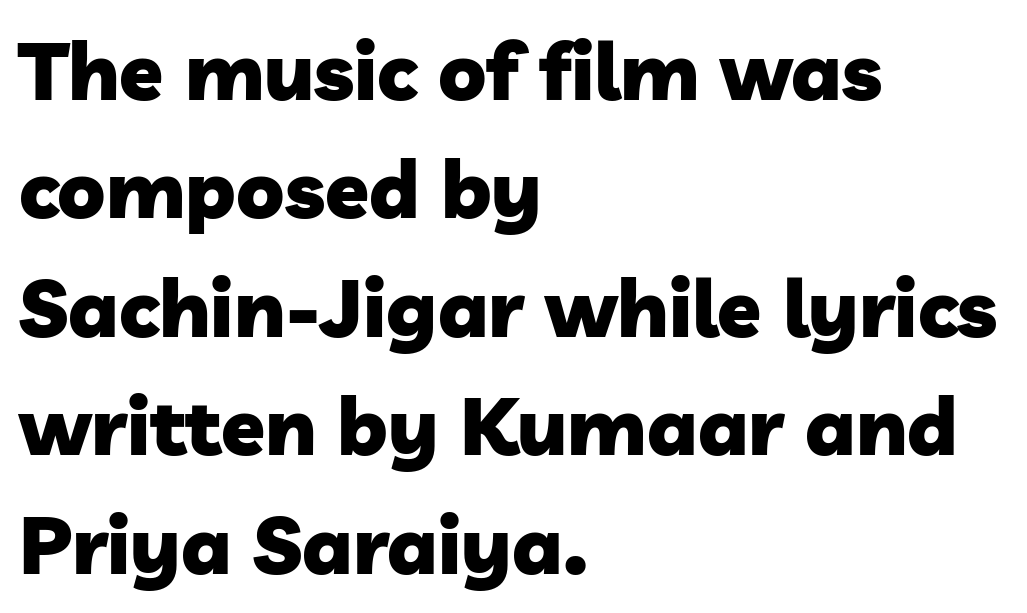
Horizontal bands of white between lines are of average thickness. Honestly, there is no underline to notice here at all. The rendering uses natural spacing where letterforms have individual widths. Chunky letters — that's bold for sure. Horizontally, the lines are justified to the leading edge only.
